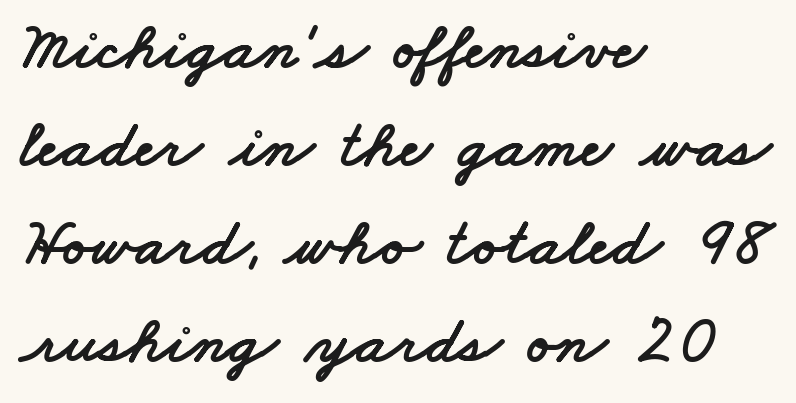
{"serif": "no", "width": "wide", "stroke_contrast": "low", "x_height": "small", "monospaced": "no", "underline": "no", "align": "left", "line_spacing": "normal", "line_spacing_ratio": 1.44, "letter_spacing": "normal", "letter_spacing_em": 0.0, "glyph_px": 68}
